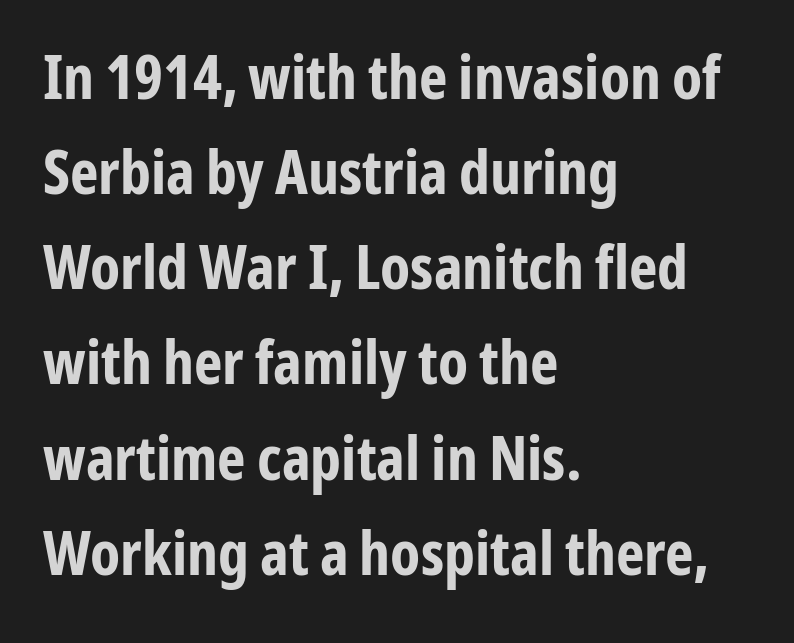
{"serif": "no", "italic": "no", "bold": "yes", "weight": "bold", "width": "condensed", "stroke_contrast": "low", "x_height": "medium", "monospaced": "no", "underline": "no", "align": "left", "line_spacing": "normal", "line_spacing_ratio": 1.56, "letter_spacing": "normal", "letter_spacing_em": 0.0, "glyph_px": 61}
